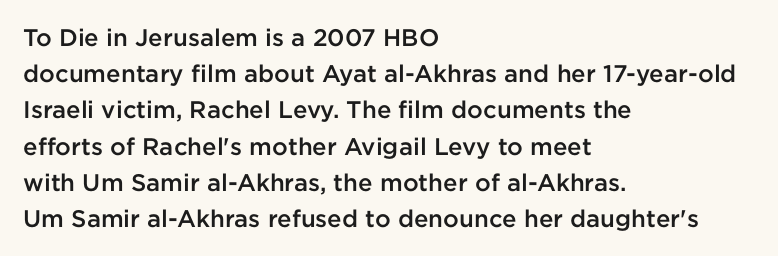
{"italic": "no", "bold": "semi", "underline": "no", "align": "left", "line_spacing": "normal", "line_spacing_ratio": 1.51, "letter_spacing": "normal", "letter_spacing_em": 0.0, "glyph_px": 24}
